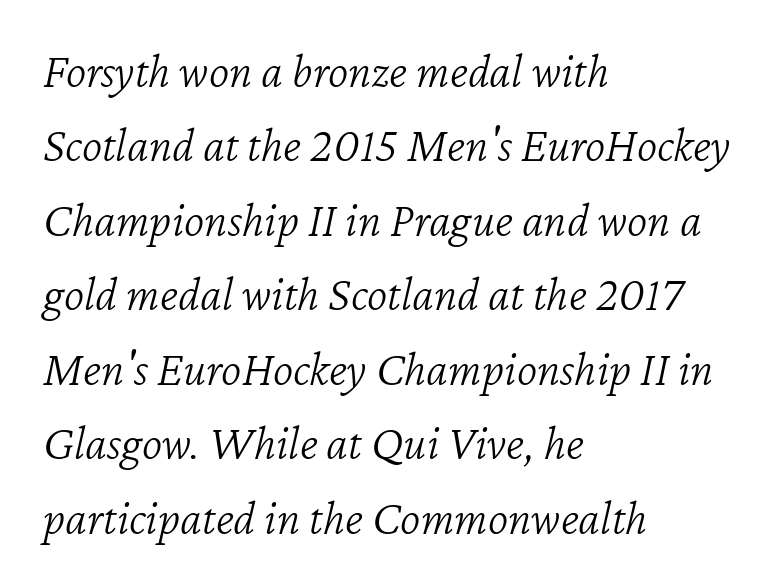
Q: Is the text bold? A: No.
Q: Is the text italic (slanted)? A: Yes, it leans right by about 12 degrees.
Q: Is the text underlined? A: No.
Q: How is the paragraph aligned? A: Left-aligned.
Q: Is the spacing between letters normal or unusually wide? A: Normal.
Q: Is the spacing between lines tight, normal or loose? A: Normal.
Q: Width (condensed, normal, or wide)? A: Normal.
Q: Stroke contrast? A: Low.
Q: x-height? A: Medium.
Q: Monospaced? A: No.
